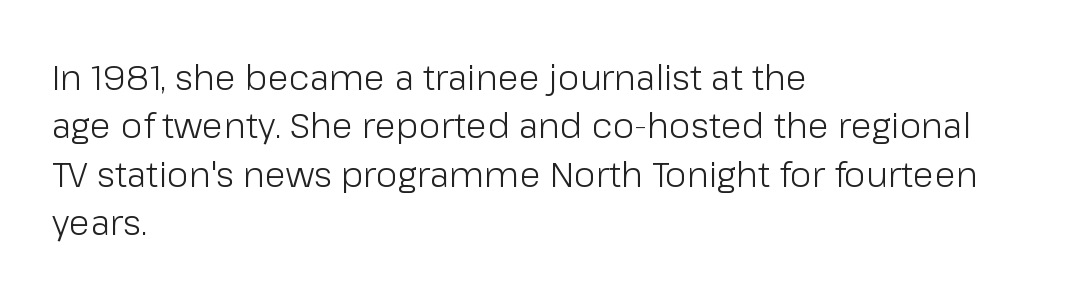
The image shows 35 px light sans-serif type, upright; set left-aligned, normal line spacing (1.38x), normal letter spacing, not underlined; low stroke contrast and a medium x-height.
